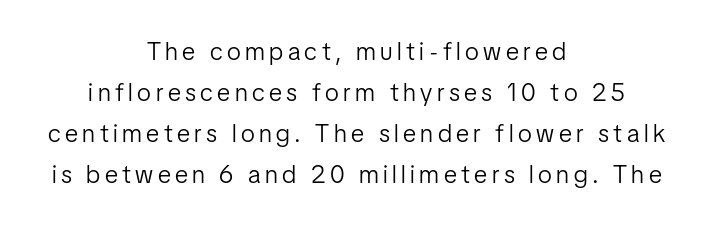
The image shows 25 px text type, upright; set centered, normal line spacing (1.64x), not underlined.
